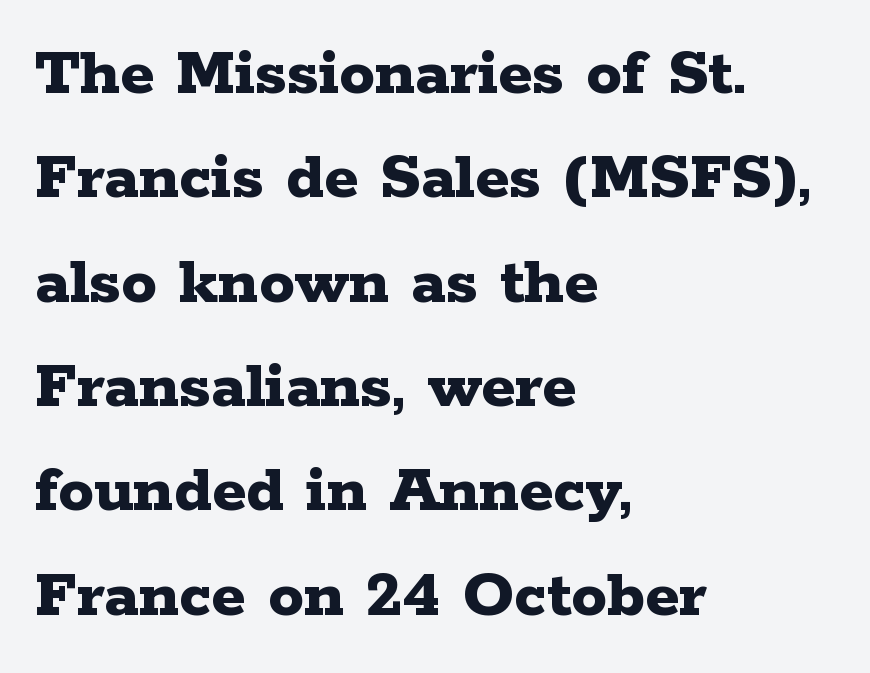
{"serif": "yes", "italic": "no", "bold": "yes", "weight": "bold", "width": "wide", "stroke_contrast": "low", "x_height": "medium", "monospaced": "no", "underline": "no", "align": "left", "line_spacing": "normal", "line_spacing_ratio": 1.47, "letter_spacing": "normal", "letter_spacing_em": 0.0, "glyph_px": 71}
